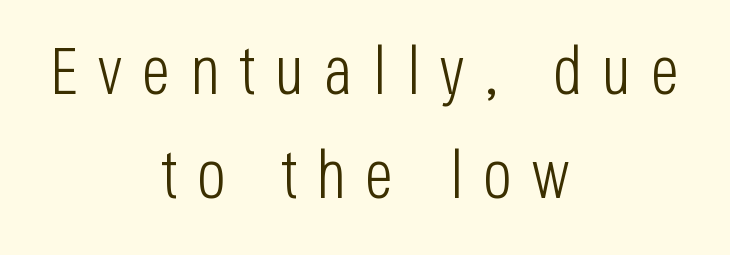
{"serif": "no", "italic": "no", "bold": "no", "weight": "light", "width": "condensed", "stroke_contrast": "low", "x_height": "large", "monospaced": "no", "underline": "no", "align": "center", "line_spacing": "normal", "line_spacing_ratio": 1.53, "letter_spacing": "wide", "letter_spacing_em": 0.29, "glyph_px": 68}
